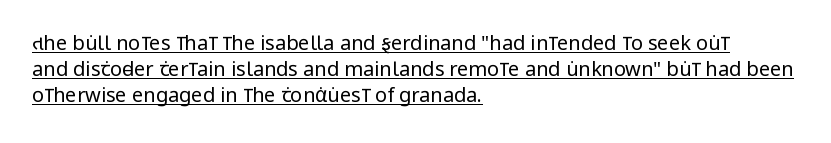
Line beginnings align vertically; line endings do not. The font's upright variant was chosen for this text. Is the letter spacing exaggerated? No — it looks like the ordinary default. Does the leading feel generous? No, just average. The passage shown is underscored from start to finish. A quiet, ordinary-to-light weight characterises the typeface.
